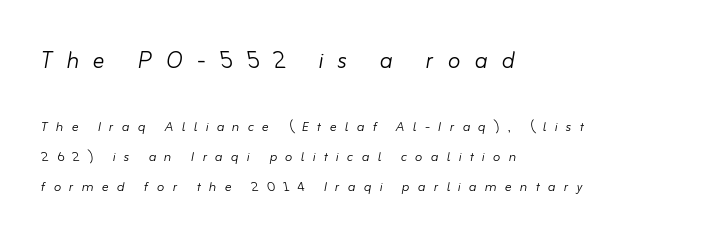
{"italic": "yes", "lean": "right", "slant_degrees": 10, "bold": "no", "weight": "light", "width": "normal", "stroke_contrast": "low", "x_height": "small", "monospaced": "no", "underline": "no", "align": "left", "line_spacing_ratio": 1.76, "letter_spacing": "wide", "letter_spacing_em": 0.48, "larger_block": "first", "size_ratio": 1.71, "glyph_px": 29}
